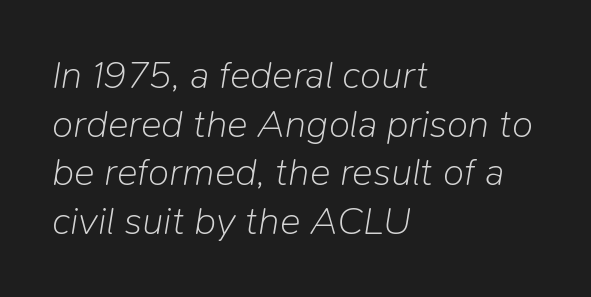
{"italic": "yes", "lean": "right", "slant_degrees": 9, "bold": "no", "weight": "light", "width": "normal", "stroke_contrast": "low", "x_height": "medium", "monospaced": "no", "underline": "no", "align": "left", "line_spacing": "normal", "line_spacing_ratio": 1.25, "letter_spacing": "normal", "letter_spacing_em": 0.0, "glyph_px": 39}
